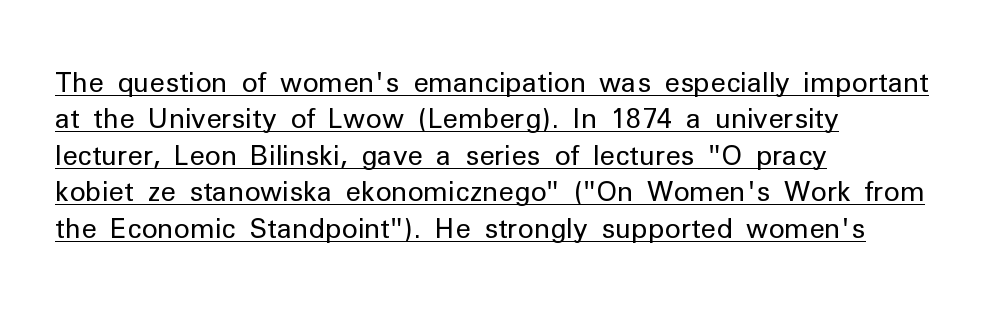
Unbolded letterforms with no extra heft. Words appear dense and cohesive because spacing is normal. Each line of the rendering has a horizontal stroke beneath the glyphs. Style check: upright. How would I describe the line gaps? Plain and ordinary. These lines stack with their left ends in a neat column.
